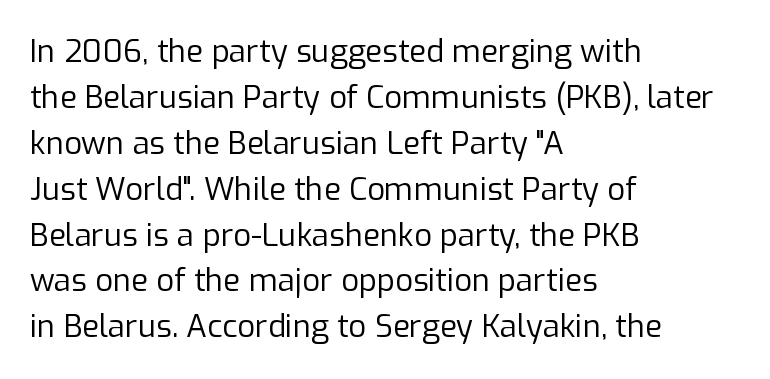
Layout note: lines flush left. The line texture is even and compact thanks to regular tracking. Note: no serifs on the glyphs. A normal amount of white space separates one row of letters from the next. The letters look calm and open, with moderate or lighter stems.
